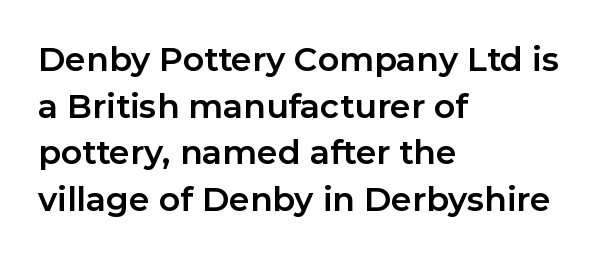
The image shows 33 px bold sans-serif type, upright; set left-aligned, normal line spacing (1.41x), normal letter spacing, not underlined; low stroke contrast and a medium x-height.
